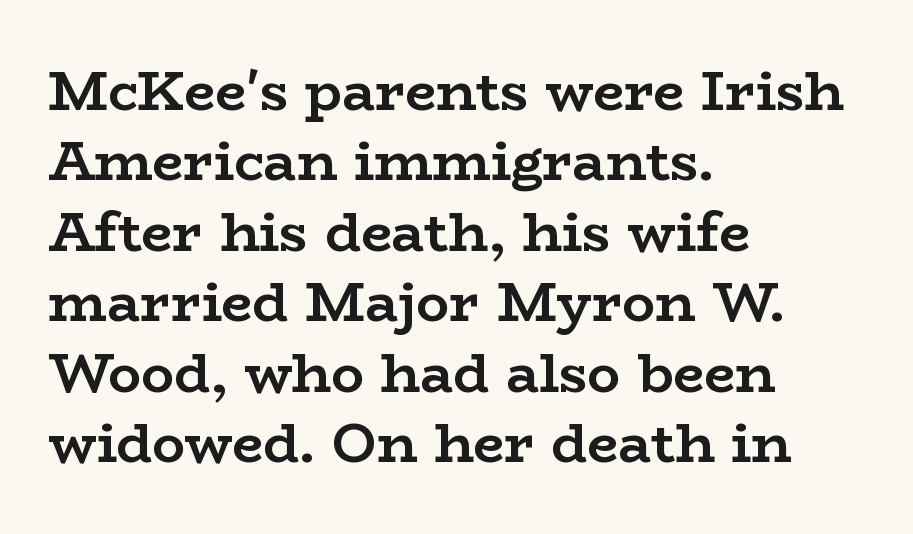
{"serif": "yes", "italic": "no", "bold": "yes", "weight": "semibold", "width": "wide", "stroke_contrast": "low", "x_height": "medium", "monospaced": "no", "underline": "no", "align": "left", "line_spacing": "normal", "line_spacing_ratio": 1.28, "letter_spacing": "normal", "letter_spacing_em": 0.0, "glyph_px": 55}
